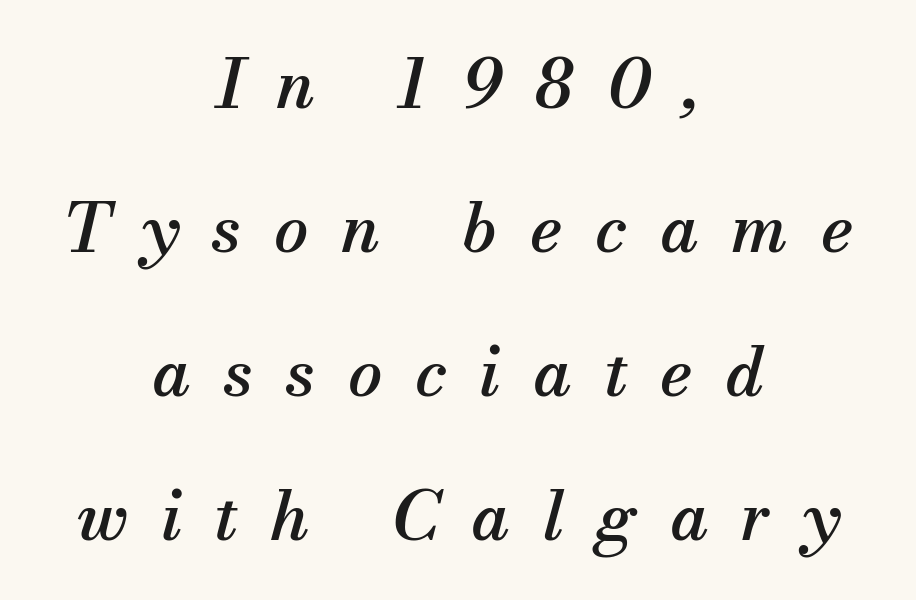
Q: Is the text italic (slanted)? A: Yes, it leans right by about 13 degrees.
Q: Is the typeface a serif or a sans-serif typeface? A: Serif.
Q: Is the text underlined? A: No.
Q: How is the paragraph aligned? A: Centered.
Q: Is the spacing between letters normal or unusually wide? A: Unusually wide.
Q: Is the spacing between lines tight, normal or loose? A: Loose.
Q: Width (condensed, normal, or wide)? A: Normal.
Q: Stroke contrast? A: Medium.
Q: x-height? A: Small.
Q: Monospaced? A: No.
